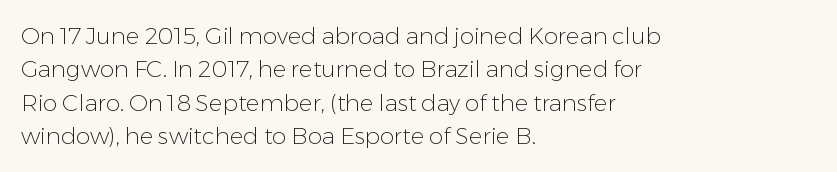
How would I describe the line gaps? Plain and ordinary. Just letters on the line, the space beneath them empty. Alignment: flush left. In terms of posture, this sample is upright.
